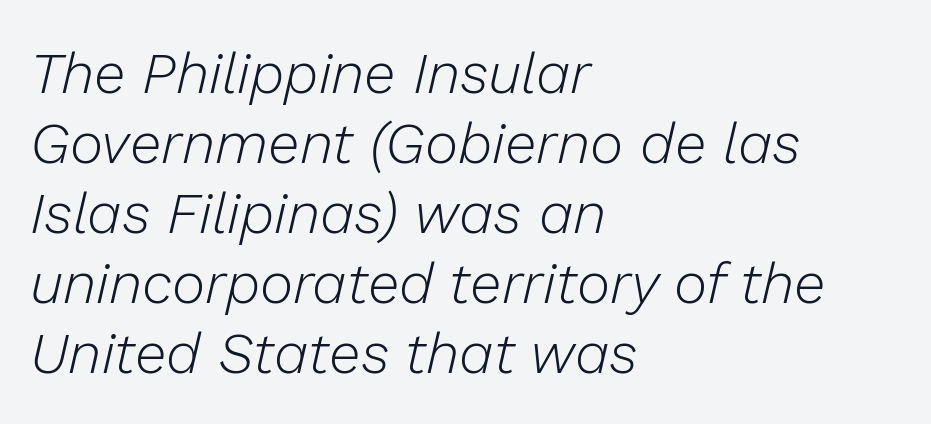
Q: Is the text bold? A: No.
Q: Is the text italic (slanted)? A: Yes, it leans right by about 13 degrees.
Q: Is the text underlined? A: No.
Q: How is the paragraph aligned? A: Left-aligned.
Q: Is the spacing between letters normal or unusually wide? A: Normal.
Q: Width (condensed, normal, or wide)? A: Normal.
Q: Stroke contrast? A: Low.
Q: x-height? A: Medium.
Q: Monospaced? A: No.
